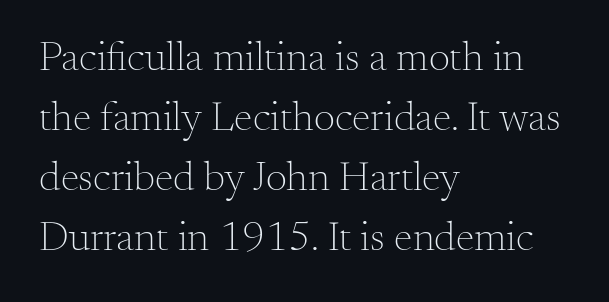
{"serif": "yes", "italic": "no", "bold": "no", "weight": "light", "width": "normal", "stroke_contrast": "medium", "x_height": "small", "monospaced": "no", "underline": "no", "align": "left", "line_spacing": "normal", "line_spacing_ratio": 1.43, "letter_spacing": "normal", "letter_spacing_em": 0.0, "glyph_px": 42}
